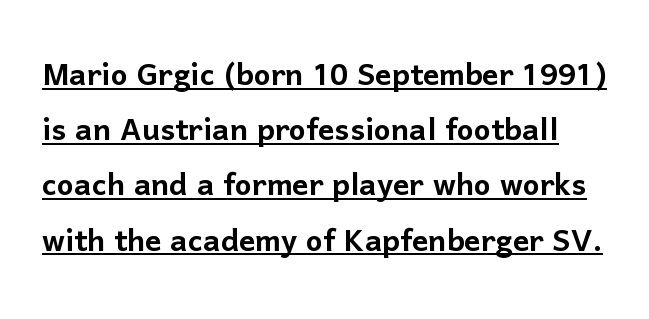
The image shows 40 px sans-serif type, upright; set normal line spacing (1.38x), normal letter spacing, underlined; low stroke contrast and a medium x-height.
